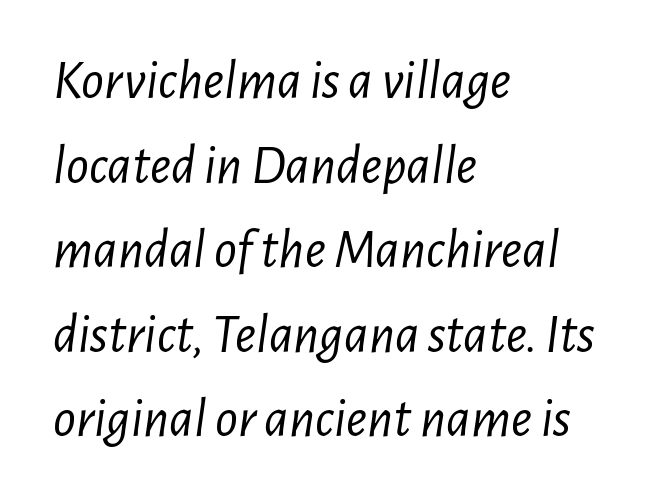
{"italic": "yes", "lean": "right", "slant_degrees": 7, "bold": "no", "weight": "light", "width": "condensed", "stroke_contrast": "low", "x_height": "medium", "monospaced": "no", "underline": "no", "align": "left", "line_spacing": "normal", "line_spacing_ratio": 1.51, "letter_spacing": "normal", "letter_spacing_em": 0.0, "glyph_px": 56}
